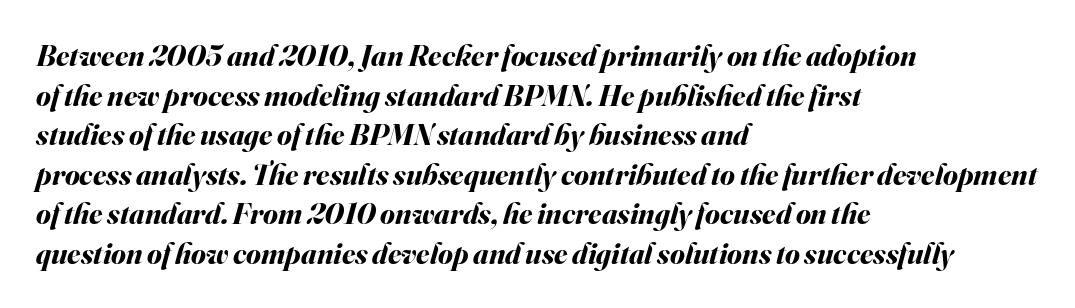
{"italic": "yes", "lean": "right", "slant_degrees": 16, "bold": "yes", "weight": "bold", "width": "normal", "stroke_contrast": "medium", "x_height": "small", "monospaced": "no", "underline": "no", "align": "left", "line_spacing": "normal", "line_spacing_ratio": 1.32, "letter_spacing": "normal", "letter_spacing_em": 0.0, "glyph_px": 30}
